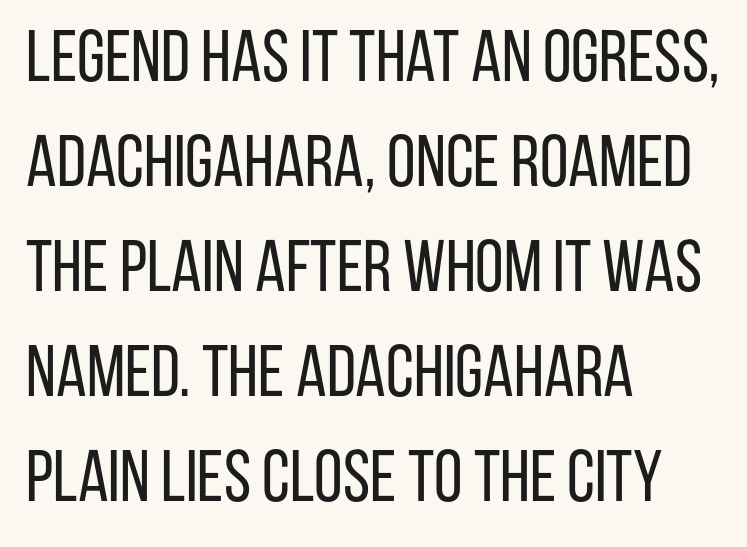
Q: Is the text bold? A: No.
Q: Is the text italic (slanted)? A: No, it is upright.
Q: Is the typeface a serif or a sans-serif typeface? A: Sans-serif.
Q: Is the text underlined? A: No.
Q: How is the paragraph aligned? A: Left-aligned.
Q: Is the spacing between letters normal or unusually wide? A: Normal.
Q: Is the spacing between lines tight, normal or loose? A: Normal.
Q: Width (condensed, normal, or wide)? A: Condensed.
Q: Stroke contrast? A: Low.
Q: x-height? A: Large.
Q: Monospaced? A: No.
